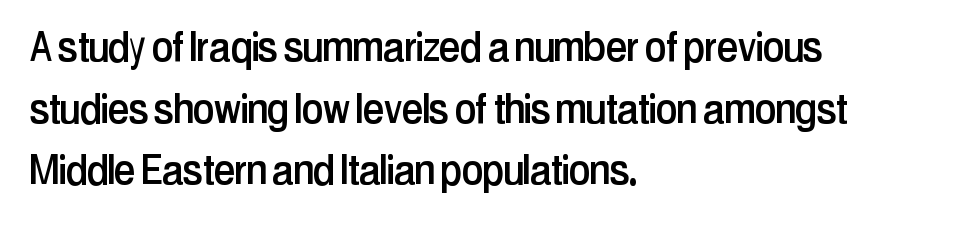
The image shows 49 px condensed sans-serif type, upright; set left-aligned, normal line spacing (1.26x), normal letter spacing, not underlined; low stroke contrast and a medium x-height.
